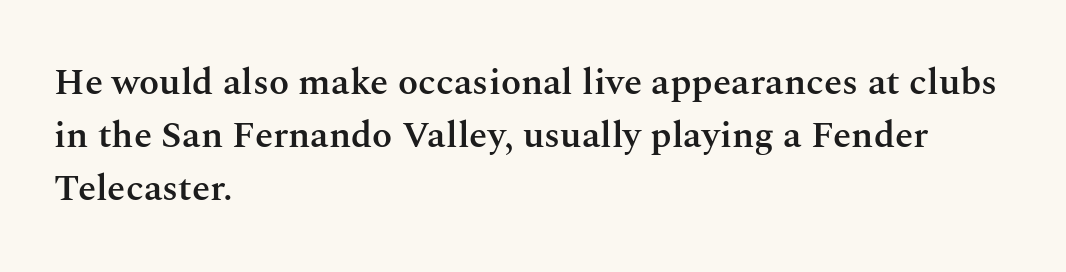
{"serif": "yes", "italic": "no", "bold": "semi", "weight": "semibold", "width": "normal", "stroke_contrast": "medium", "x_height": "medium", "monospaced": "no", "underline": "no", "align": "left", "line_spacing": "normal", "line_spacing_ratio": 1.43, "letter_spacing": "normal", "letter_spacing_em": 0.0, "glyph_px": 37}
